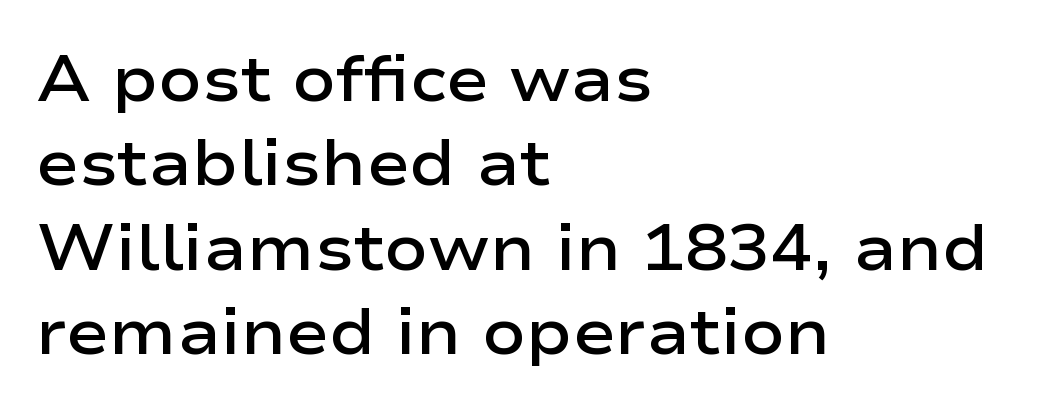
The area under the type is left untouched. There is no visible air inserted between adjacent glyphs. The letters stand upright; this is a roman face. Vertical spacing — default. Nothing sits at the stroke ends, so this counts as sans-serif.
